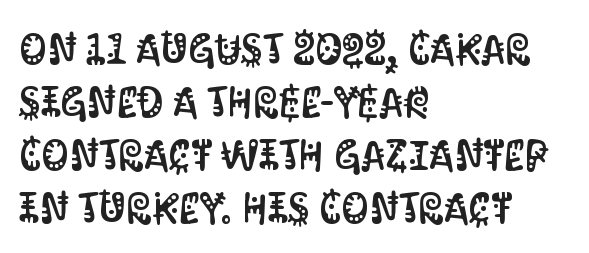
The image shows 43 px condensed sans-serif type, upright; set left-aligned, line spacing 1.23x, normal letter spacing, not underlined; medium stroke contrast and a large x-height.
